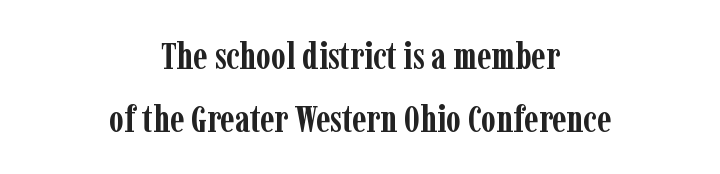
Q: Is the text bold? A: Yes.
Q: Is the text italic (slanted)? A: No, it is upright.
Q: Is the typeface a serif or a sans-serif typeface? A: Serif.
Q: Is the text underlined? A: No.
Q: How is the paragraph aligned? A: Centered.
Q: Is the spacing between letters normal or unusually wide? A: Normal.
Q: Is the spacing between lines tight, normal or loose? A: Normal.
Q: Width (condensed, normal, or wide)? A: Condensed.
Q: Stroke contrast? A: Low.
Q: x-height? A: Medium.
Q: Monospaced? A: No.
